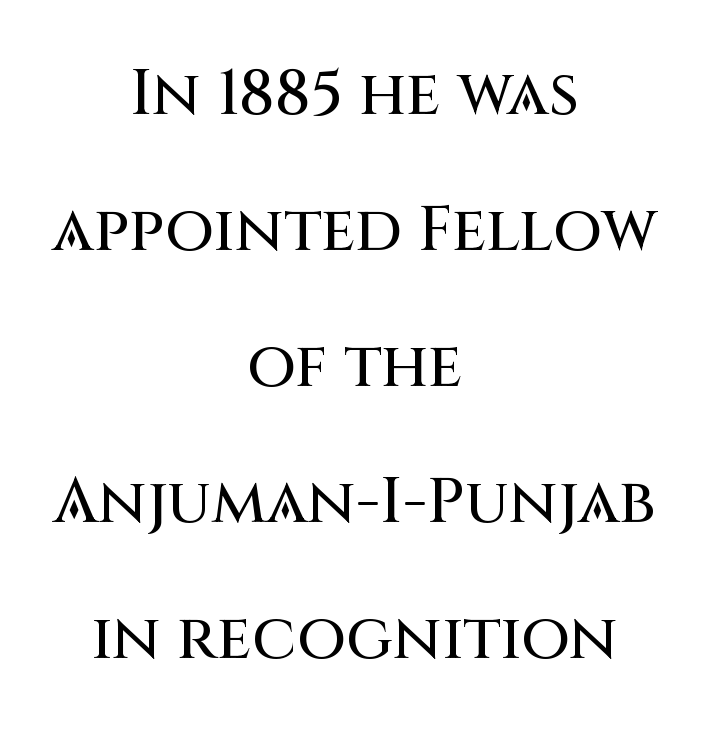
Q: Is the text italic (slanted)? A: No, it is upright.
Q: Is the typeface a serif or a sans-serif typeface? A: Sans-serif.
Q: Is the text underlined? A: No.
Q: How is the paragraph aligned? A: Centered.
Q: Is the spacing between letters normal or unusually wide? A: Normal.
Q: Is the spacing between lines tight, normal or loose? A: Loose.
Q: Width (condensed, normal, or wide)? A: Normal.
Q: Stroke contrast? A: Medium.
Q: x-height? A: Large.
Q: Monospaced? A: No.
